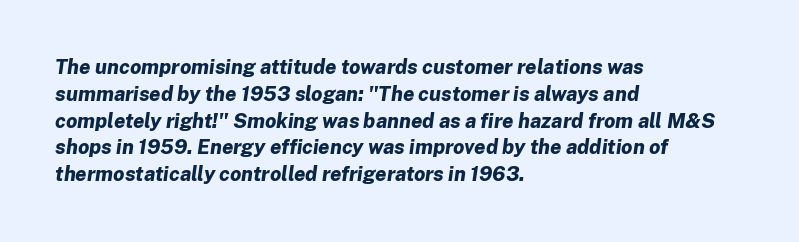
Observe the ordinary spacing: letters are neighbours, not strangers. The rendering uses a bold face; every stroke is thick and dark. Leftover space on each line is placed entirely after the last word. The strip under each line holds only bare page. The designer left line spacing at the default.
